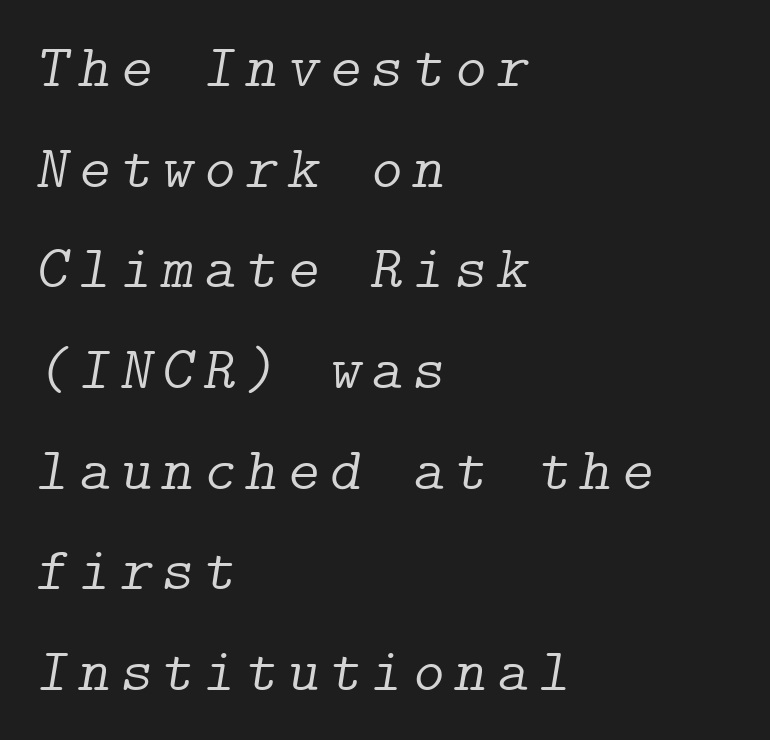
{"serif": "yes", "italic": "yes", "lean": "right", "slant_degrees": 9, "bold": "no", "weight": "light", "width": "normal", "stroke_contrast": "low", "x_height": "medium", "underline": "no", "align": "left", "line_spacing": "normal", "line_spacing_ratio": 1.65, "glyph_px": 61}
